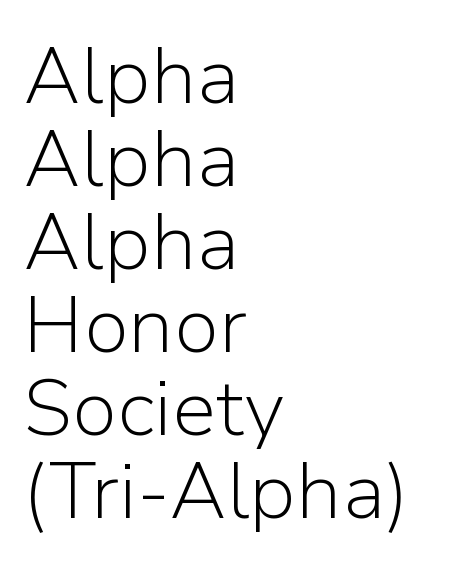
Just letters on the line, the space beneath them empty. Is the letter spacing exaggerated? No — it looks like the ordinary default. Which margin do the lines hug? The left one — the right edge is uneven. No chunkiness to these letters — they're not bold. Regarding serifs, this sample does without them. One glance says dense: line gaps are narrower than usual.
